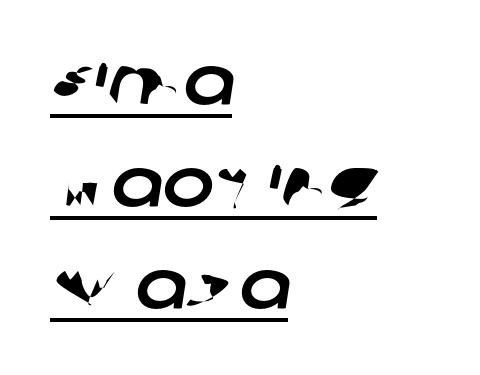
The image shows 69 px sans-serif type; set left-aligned, normal line spacing (1.48x), normal letter spacing, underlined; low stroke contrast and a large x-height.
